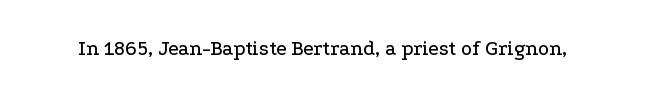
Every character sits straight up, as roman type does. The string is rendered with underlining switched off. Students, note that the glyphs here touch the page at normal intervals.
